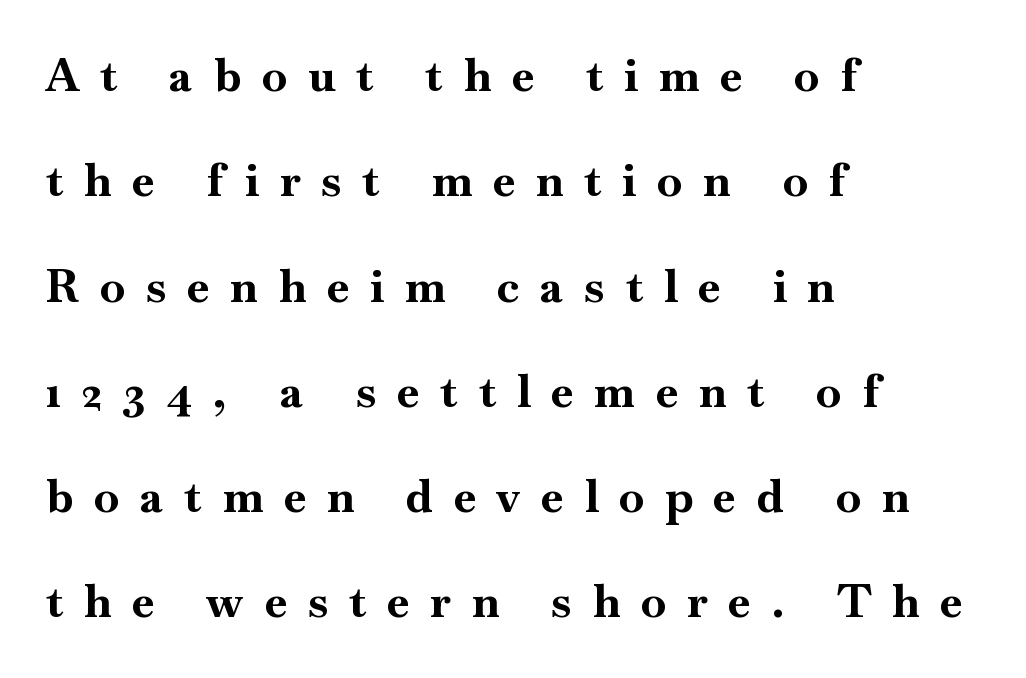
The image shows 45 px bold serif type, upright; set left-aligned, loose line spacing (2.34x), unusually wide letter spacing (+0.47 em), not underlined; high stroke contrast and a small x-height.
